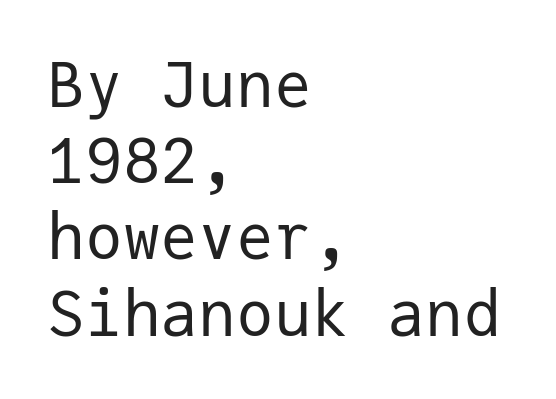
Q: Is the text bold? A: No.
Q: Is the text italic (slanted)? A: No, it is upright.
Q: Is the typeface a serif or a sans-serif typeface? A: Sans-serif.
Q: Is the text underlined? A: No.
Q: How is the paragraph aligned? A: Left-aligned.
Q: Is the spacing between letters normal or unusually wide? A: Normal.
Q: Width (condensed, normal, or wide)? A: Normal.
Q: Stroke contrast? A: Low.
Q: x-height? A: Medium.
Q: Monospaced? A: Yes.
